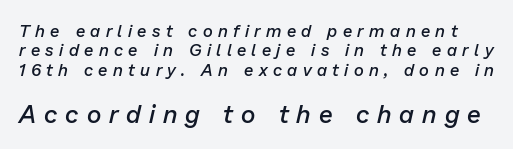
The rendering inserts visible extra space after every character. The passage shown stacks its lines with hardly any gap. Clear beneath every line of the passage. I'd describe the lettering as semibold — firm but not a full bold.
